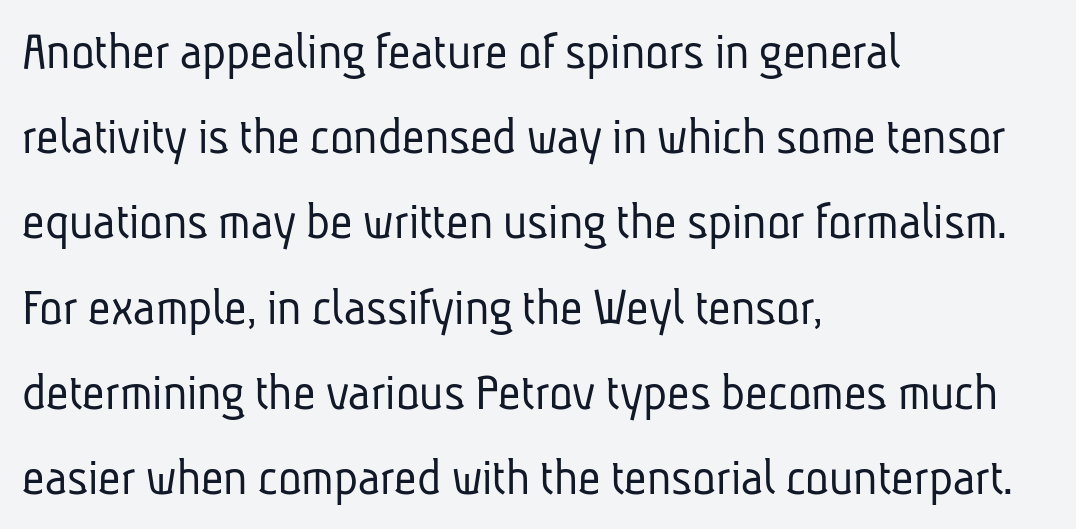
{"serif": "no", "bold": "no", "weight": "light", "width": "condensed", "stroke_contrast": "low", "x_height": "medium", "monospaced": "no", "underline": "no", "align": "left", "line_spacing": "normal", "line_spacing_ratio": 1.55, "letter_spacing": "normal", "letter_spacing_em": 0.0, "glyph_px": 55}
